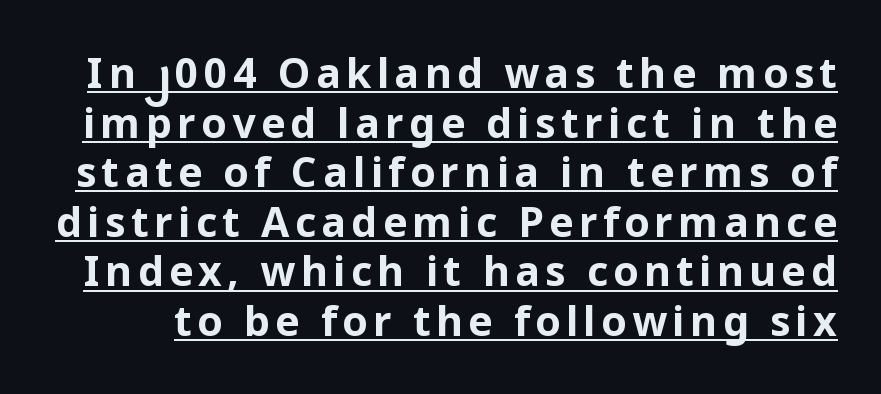
{"serif": "no", "italic": "no", "bold": "yes", "weight": "bold", "width": "normal", "stroke_contrast": "low", "x_height": "medium", "monospaced": "no", "underline": "yes", "line_spacing_ratio": 1.21, "glyph_px": 41}
